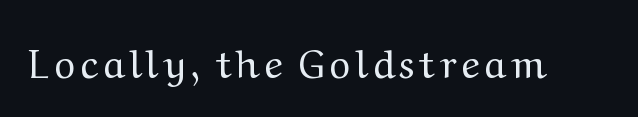
Q: Is the text bold? A: No.
Q: Is the text italic (slanted)? A: No, it is upright.
Q: Is the typeface a serif or a sans-serif typeface? A: Serif.
Q: Is the text underlined? A: No.
Q: Width (condensed, normal, or wide)? A: Wide.
Q: Stroke contrast? A: Medium.
Q: x-height? A: Medium.
Q: Monospaced? A: No.
